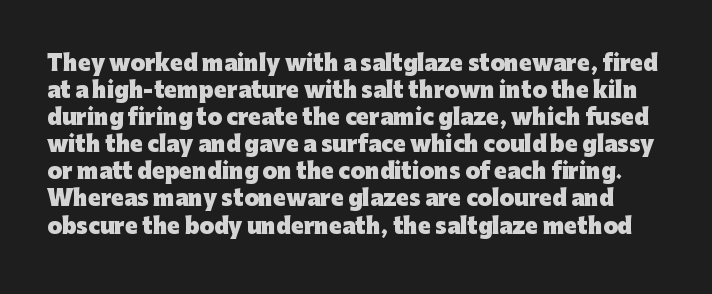
{"italic": "no", "bold": "yes", "underline": "no", "line_spacing": "normal", "line_spacing_ratio": 1.29, "letter_spacing": "normal", "letter_spacing_em": 0.0, "glyph_px": 21}
